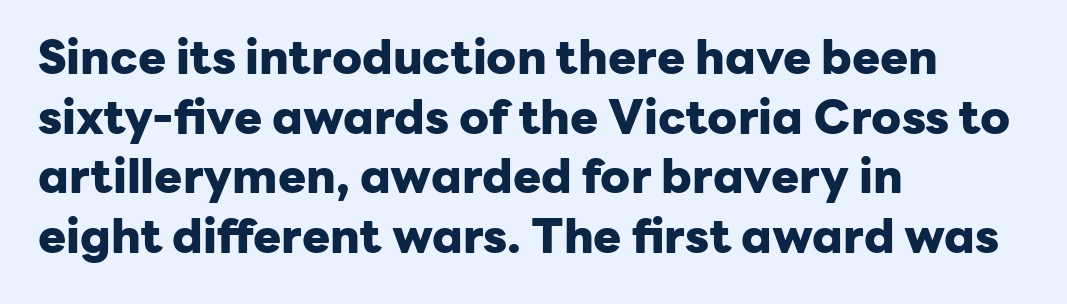
The image shows 47 px heavy sans-serif type, upright; set left-aligned, normal line spacing (1.27x), normal letter spacing, not underlined; low stroke contrast and a medium x-height.
